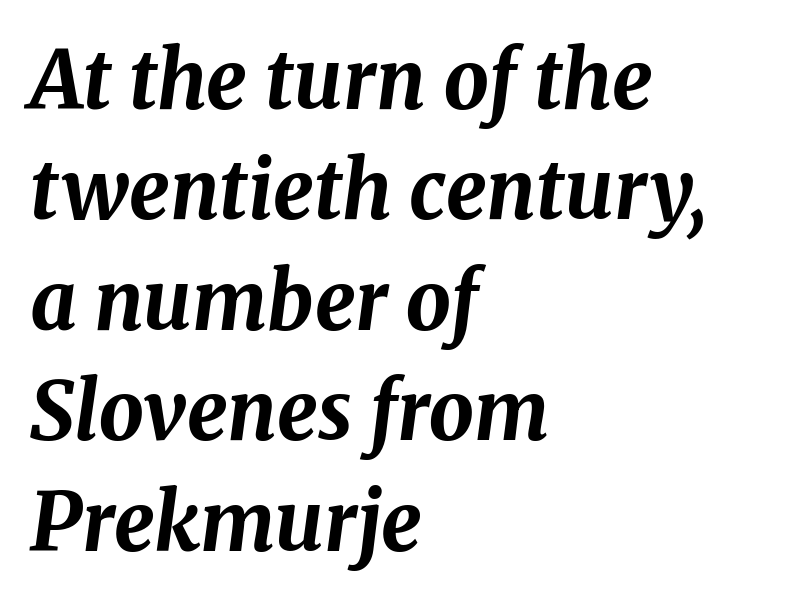
Beneath every word, the page is bare. Yep, that's italic — everything's leaning. As a designer I'd log this as weight 700, bold. Is there much room between lines? A standard amount, neither cramped nor airy.
